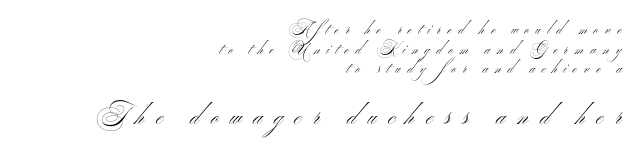
Q: Is the text bold? A: No.
Q: Is the text italic (slanted)? A: Yes.
Q: Is the text underlined? A: No.
Q: How is the paragraph aligned? A: Right-aligned.
Q: Is the spacing between letters normal or unusually wide? A: Unusually wide.
Q: Is the spacing between lines tight, normal or loose? A: Normal.
Q: Which block of text is set in a larger size, the first (top) or the second (bottom)? A: The second (bottom) one.
